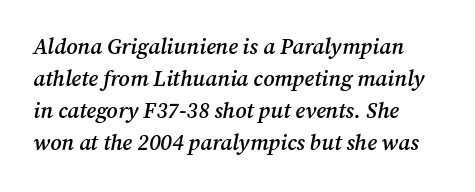
Q: Is the text bold? A: Semi-bold.
Q: Is the text italic (slanted)? A: Yes, it leans right by about 12 degrees.
Q: Is the text underlined? A: No.
Q: How is the paragraph aligned? A: Left-aligned.
Q: Is the spacing between letters normal or unusually wide? A: Normal.
Q: Is the spacing between lines tight, normal or loose? A: Normal.
